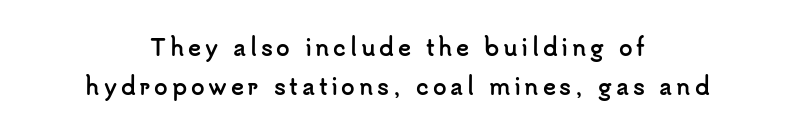
Q: Is the text bold? A: Yes.
Q: Is the text italic (slanted)? A: No, it is upright.
Q: Is the text underlined? A: No.
Q: How is the paragraph aligned? A: Centered.
